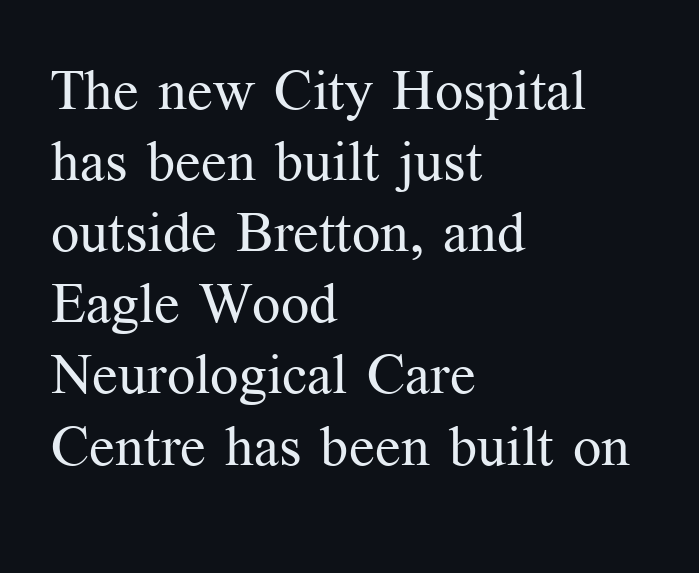
Q: Is the text bold? A: No.
Q: Is the text italic (slanted)? A: No, it is upright.
Q: Is the typeface a serif or a sans-serif typeface? A: Serif.
Q: Is the text underlined? A: No.
Q: How is the paragraph aligned? A: Left-aligned.
Q: Is the spacing between letters normal or unusually wide? A: Normal.
Q: Is the spacing between lines tight, normal or loose? A: Normal.
Q: Width (condensed, normal, or wide)? A: Normal.
Q: Stroke contrast? A: Medium.
Q: x-height? A: Medium.
Q: Monospaced? A: No.
